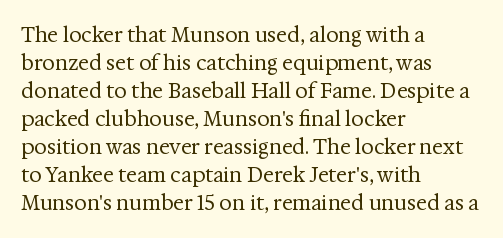
Q: Is the text bold? A: No.
Q: Is the text italic (slanted)? A: No, it is upright.
Q: Is the text underlined? A: No.
Q: How is the paragraph aligned? A: Left-aligned.
Q: Is the spacing between letters normal or unusually wide? A: Normal.
Q: Is the spacing between lines tight, normal or loose? A: Normal.
